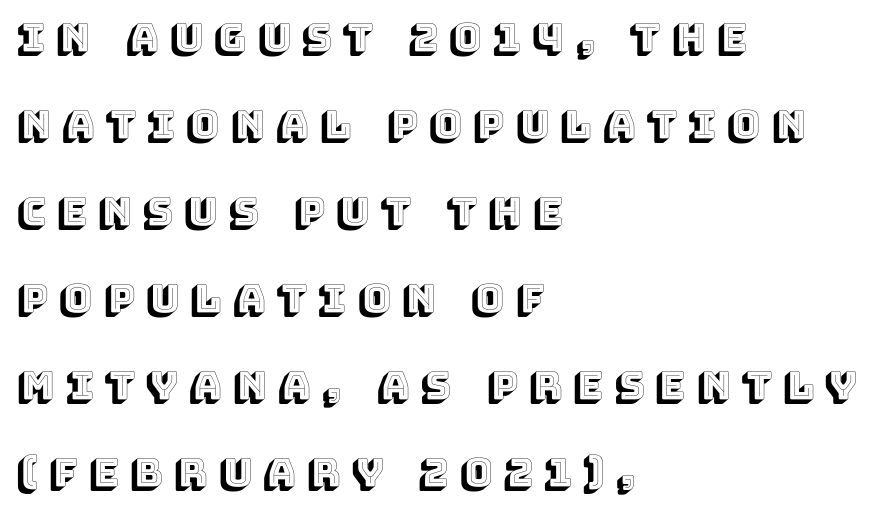
Q: Is the text italic (slanted)? A: No, it is upright.
Q: Is the text underlined? A: No.
Q: How is the paragraph aligned? A: Left-aligned.
Q: Is the spacing between letters normal or unusually wide? A: Unusually wide.
Q: Is the spacing between lines tight, normal or loose? A: Loose.
Q: Width (condensed, normal, or wide)? A: Normal.
Q: x-height? A: Large.
Q: Monospaced? A: No.
